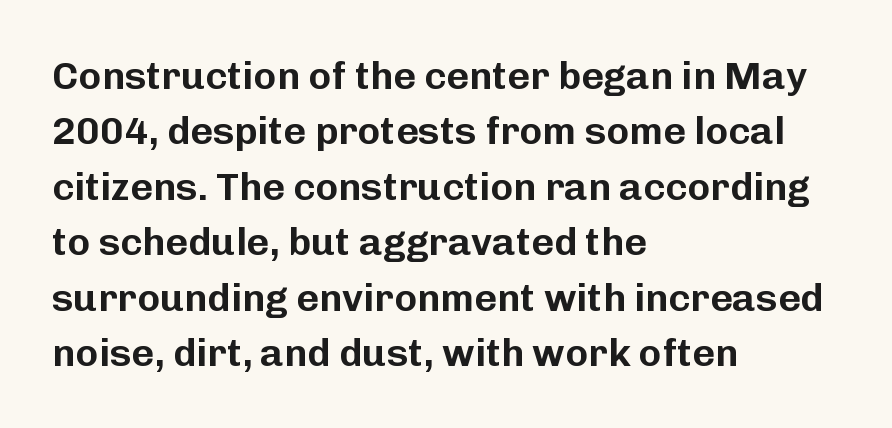
{"serif": "no", "italic": "no", "width": "normal", "stroke_contrast": "low", "x_height": "medium", "monospaced": "no", "underline": "no", "align": "left", "line_spacing": "normal", "line_spacing_ratio": 1.42, "letter_spacing": "normal", "letter_spacing_em": 0.0, "glyph_px": 39}
